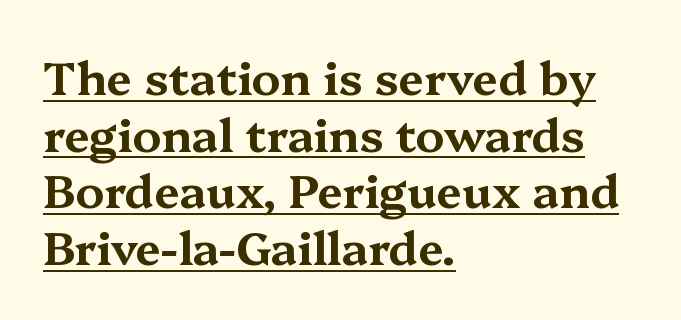
{"serif": "yes", "italic": "no", "width": "wide", "stroke_contrast": "medium", "x_height": "medium", "monospaced": "no", "underline": "yes", "align": "left", "line_spacing_ratio": 1.23, "letter_spacing": "normal", "letter_spacing_em": 0.0, "glyph_px": 46}
